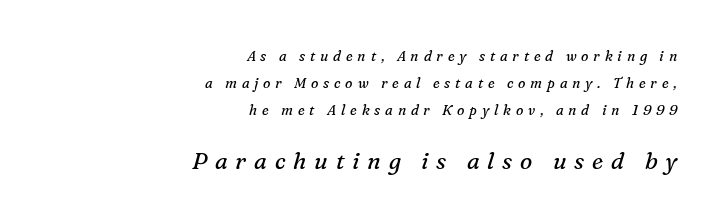
Q: Is the text bold? A: No.
Q: Is the text italic (slanted)? A: Yes, it leans right by about 16 degrees.
Q: Is the text underlined? A: No.
Q: How is the paragraph aligned? A: Right-aligned.
Q: Is the spacing between letters normal or unusually wide? A: Unusually wide.
Q: Is the spacing between lines tight, normal or loose? A: Loose.
Q: Which block of text is set in a larger size, the first (top) or the second (bottom)? A: The second (bottom) one.
